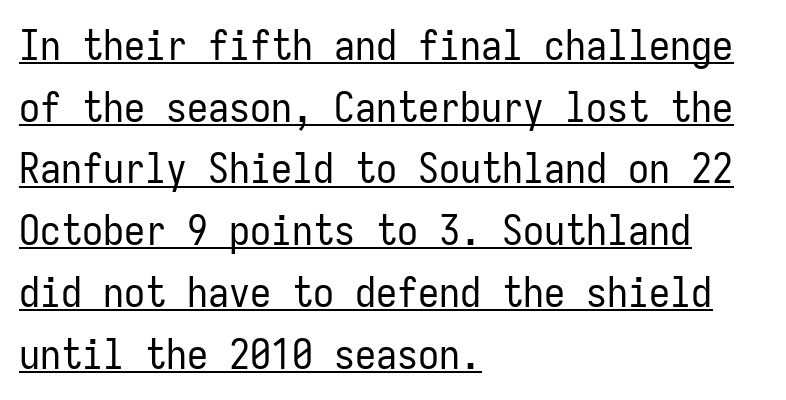
Q: Is the text bold? A: No.
Q: Is the text italic (slanted)? A: No, it is upright.
Q: Is the typeface a serif or a sans-serif typeface? A: Sans-serif.
Q: Is the text underlined? A: Yes.
Q: How is the paragraph aligned? A: Left-aligned.
Q: Is the spacing between letters normal or unusually wide? A: Normal.
Q: Is the spacing between lines tight, normal or loose? A: Normal.
Q: Width (condensed, normal, or wide)? A: Condensed.
Q: Stroke contrast? A: Low.
Q: x-height? A: Medium.
Q: Monospaced? A: Yes.
